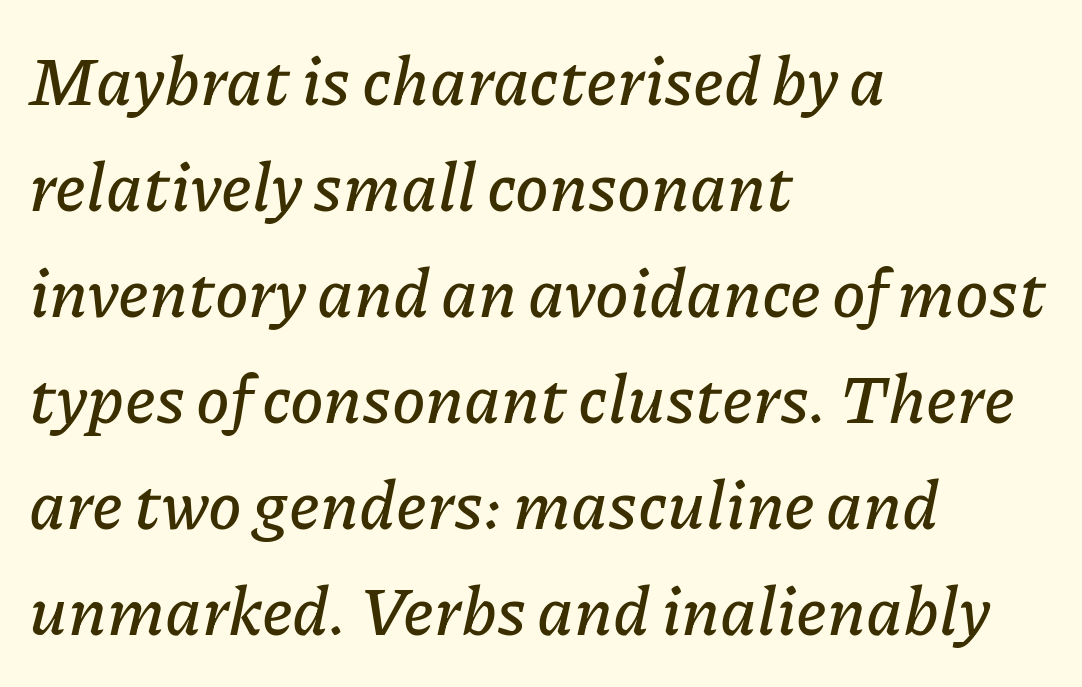
{"italic": "yes", "lean": "right", "slant_degrees": 11, "width": "normal", "stroke_contrast": "low", "x_height": "medium", "monospaced": "no", "underline": "no", "align": "left", "line_spacing": "normal", "line_spacing_ratio": 1.56, "letter_spacing": "normal", "letter_spacing_em": 0.0, "glyph_px": 68}
